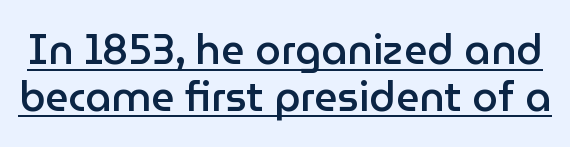
The image shows 41 px semibold sans-serif type, upright; set tight line spacing (1.14x), normal letter spacing, underlined; low stroke contrast and a medium x-height.
